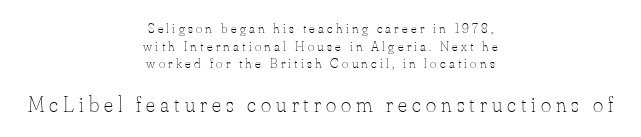
The image shows 22 px text type, upright; set centered, normal line spacing (1.26x), unusually wide letter spacing (+0.23 em), not underlined; the second (bottom) block is 1.57x larger.
